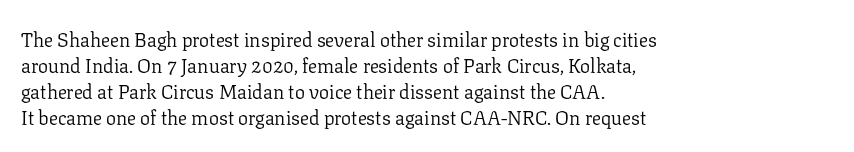
Where is the straight margin? On the left. This sample keeps an unexceptional amount of space between lines. The typesetting does not lean heavy: it is not bold. The gaps between neighbouring characters are ordinary and unremarkable. A clean baseline with only descenders dipping below it.
